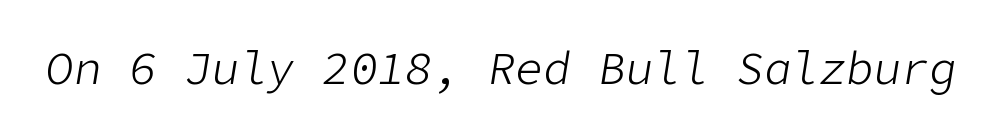
The image shows 46 px light type, italic (leaning right); set normal letter spacing, not underlined; low stroke contrast and a medium x-height.
